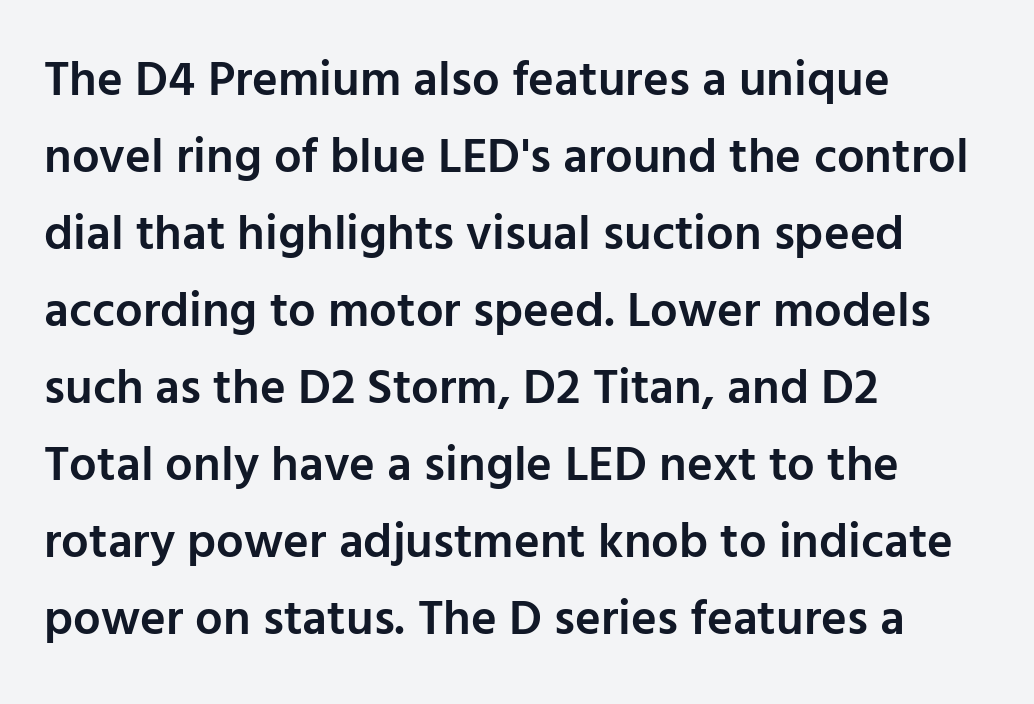
The image shows 49 px semibold sans-serif type, upright; set left-aligned, normal line spacing (1.57x), normal letter spacing, not underlined; low stroke contrast and a medium x-height.
